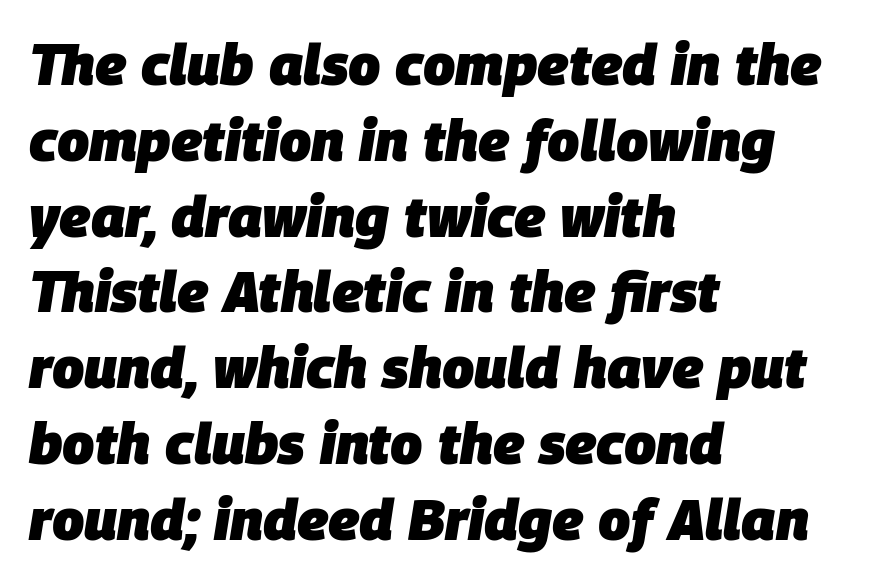
Q: Is the text bold? A: Yes.
Q: Is the text italic (slanted)? A: Yes, it leans right by about 9 degrees.
Q: Is the text underlined? A: No.
Q: How is the paragraph aligned? A: Left-aligned.
Q: Is the spacing between letters normal or unusually wide? A: Normal.
Q: Is the spacing between lines tight, normal or loose? A: Normal.
Q: Width (condensed, normal, or wide)? A: Normal.
Q: Stroke contrast? A: Low.
Q: x-height? A: Large.
Q: Monospaced? A: No.
